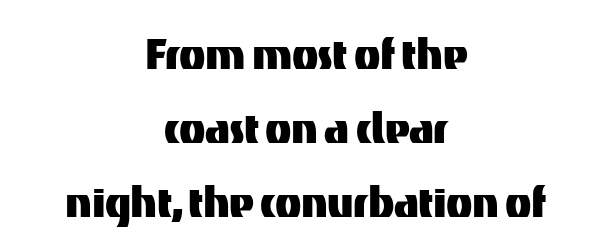
Bare-footed words on every line. A typesetter would call this leading conventional body-copy spacing. Nope, no serifs anywhere on these letters. Here the designer chose a conventional face with non-uniform glyph widths.
